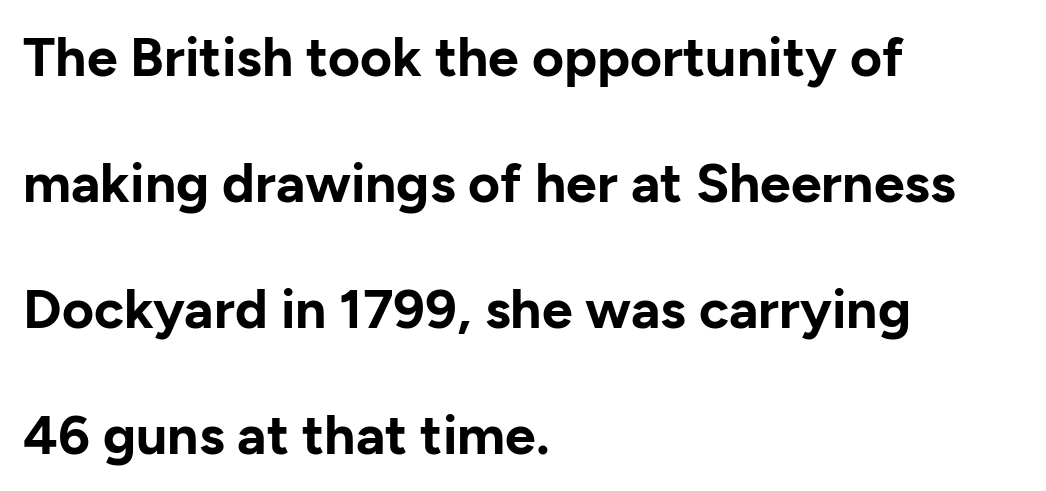
The leading is generous, giving the passage an open texture. Strong, thick strokes mark this as bold type. Each word holds together tightly as a unit, with standard inter-letter gaps. If you drew a line through each stem, it would be perfectly vertical. Quick note: underline off. Varying glyph widths throughout — classic text-font behaviour.
